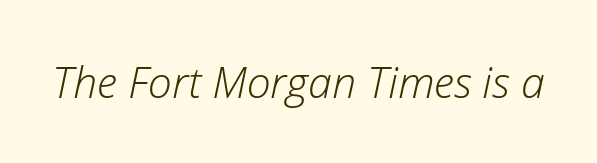
Q: Is the text bold? A: No.
Q: Is the text italic (slanted)? A: Yes, it leans right by about 12 degrees.
Q: Is the text underlined? A: No.
Q: Is the spacing between letters normal or unusually wide? A: Normal.
Q: Width (condensed, normal, or wide)? A: Normal.
Q: Stroke contrast? A: Low.
Q: x-height? A: Medium.
Q: Monospaced? A: No.
